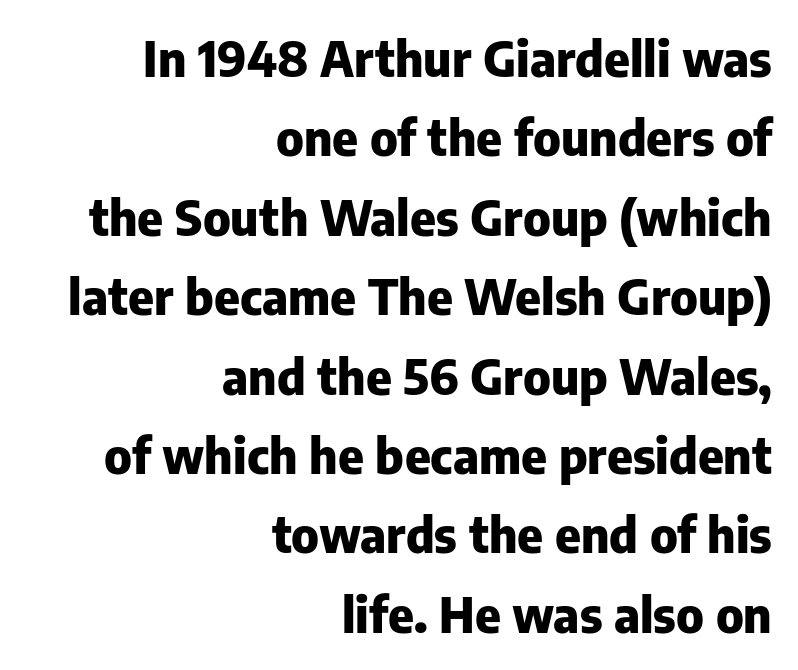
The image shows 49 px heavy sans-serif type, upright; set right-aligned, normal line spacing (1.62x), normal letter spacing, not underlined; low stroke contrast and a medium x-height.
